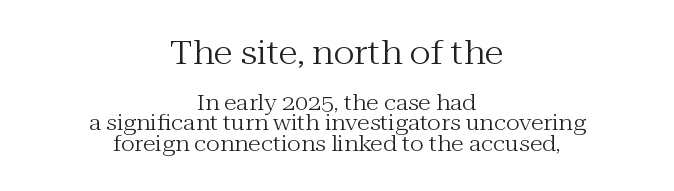
{"serif": "yes", "italic": "no", "bold": "no", "weight": "regular", "width": "normal", "stroke_contrast": "medium", "x_height": "medium", "monospaced": "no", "underline": "no", "align": "center", "line_spacing": "tight", "line_spacing_ratio": 0.96, "letter_spacing": "normal", "letter_spacing_em": 0.0, "larger_block": "first", "size_ratio": 1.52, "glyph_px": 32}
